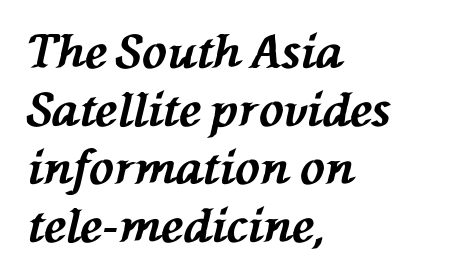
The letters sit at their default tracking, neither squeezed nor spread. A dark, heavy texture on the line: the type is bold. Reading down the block, your eye returns to a fixed left position each line. The face used here has a pronounced slope to its letters. Clear beneath every line of the passage.
